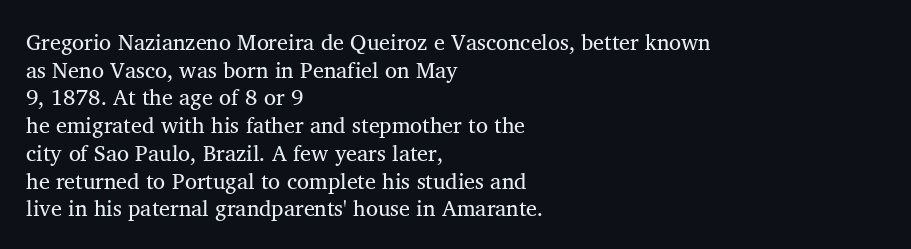
The image shows 22 px text type, upright; set left-aligned, normal line spacing (1.26x), normal letter spacing, not underlined.
